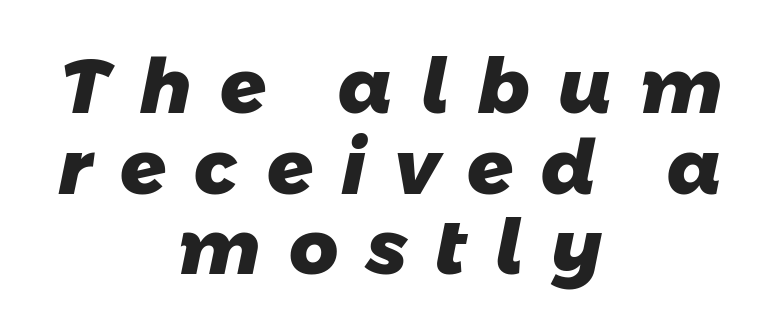
The image shows 76 px heavy sans-serif type; set centered, tight line spacing (1.06x), unusually wide letter spacing (+0.37 em), not underlined; low stroke contrast and a medium x-height.
